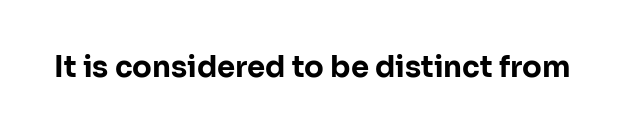
The image shows 29 px bold sans-serif type, upright; set normal letter spacing, not underlined; low stroke contrast and a medium x-height.
